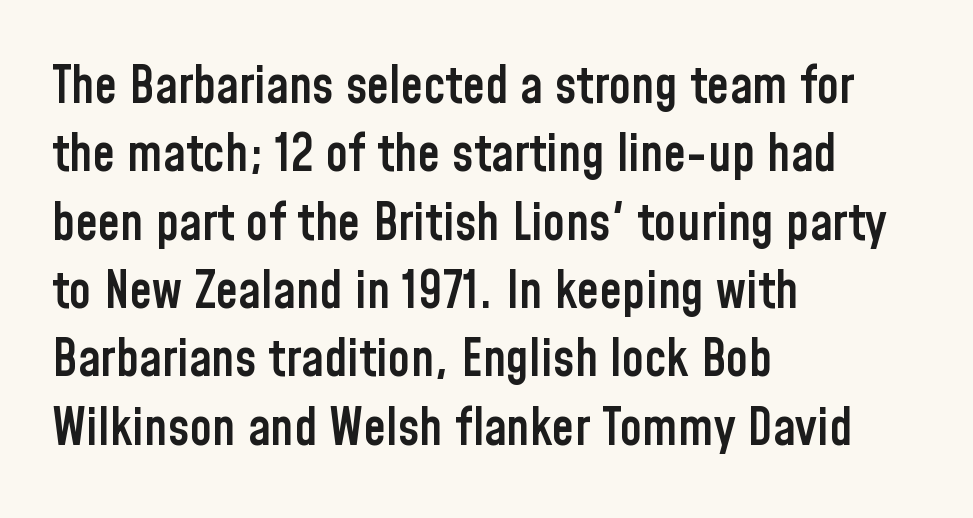
{"serif": "no", "italic": "no", "bold": "semi", "weight": "semibold", "width": "condensed", "stroke_contrast": "low", "x_height": "medium", "monospaced": "no", "underline": "no", "align": "left", "line_spacing": "normal", "line_spacing_ratio": 1.34, "letter_spacing": "normal", "letter_spacing_em": 0.0, "glyph_px": 51}
